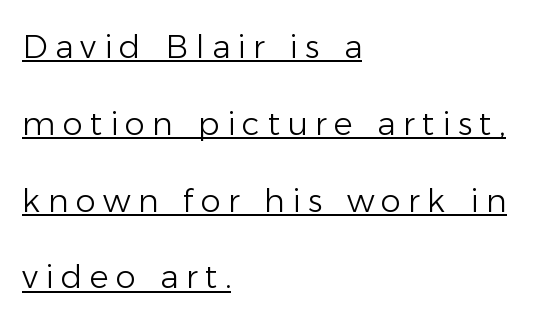
{"serif": "no", "italic": "no", "bold": "no", "weight": "light", "width": "normal", "stroke_contrast": "low", "x_height": "medium", "monospaced": "no", "underline": "yes", "align": "left", "line_spacing": "loose", "line_spacing_ratio": 2.4, "letter_spacing": "wide", "letter_spacing_em": 0.23, "glyph_px": 32}
